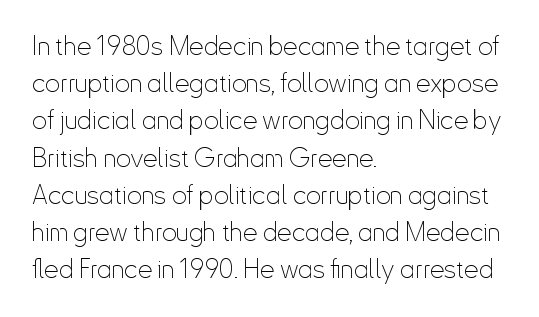
{"italic": "no", "bold": "no", "underline": "no", "align": "left", "line_spacing": "normal", "line_spacing_ratio": 1.43, "letter_spacing": "normal", "letter_spacing_em": 0.0, "glyph_px": 26}
